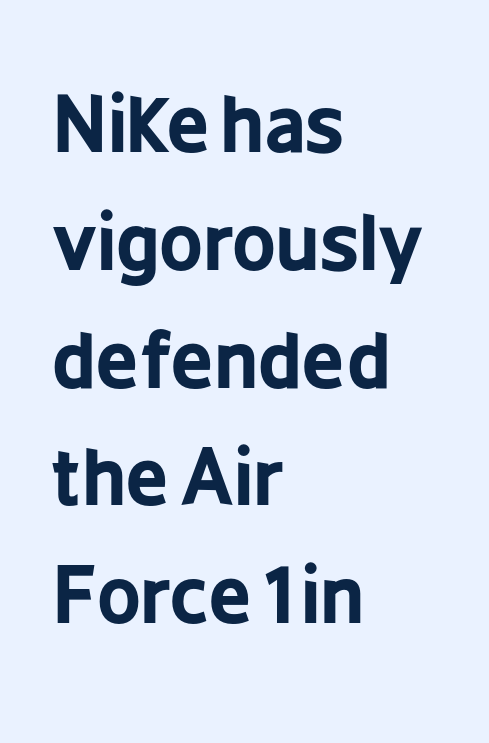
Q: Is the text bold? A: Yes.
Q: Is the text italic (slanted)? A: No, it is upright.
Q: Is the typeface a serif or a sans-serif typeface? A: Sans-serif.
Q: Is the text underlined? A: No.
Q: How is the paragraph aligned? A: Left-aligned.
Q: Is the spacing between letters normal or unusually wide? A: Normal.
Q: Is the spacing between lines tight, normal or loose? A: Normal.
Q: Width (condensed, normal, or wide)? A: Condensed.
Q: Stroke contrast? A: Low.
Q: x-height? A: Medium.
Q: Monospaced? A: No.
